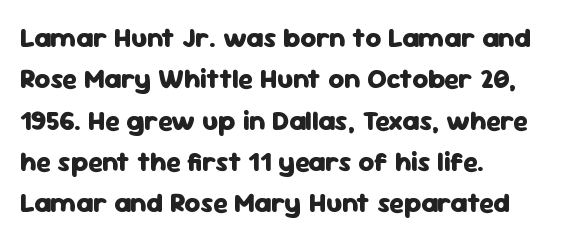
This block has exactly the height ordinary leading produces. The letterforms sit shoulder to shoulder at normal distance. On the weight axis this lands at bold, roughly 700. Line beginnings align vertically; line endings do not. A roman cut, with each character standing at attention.
